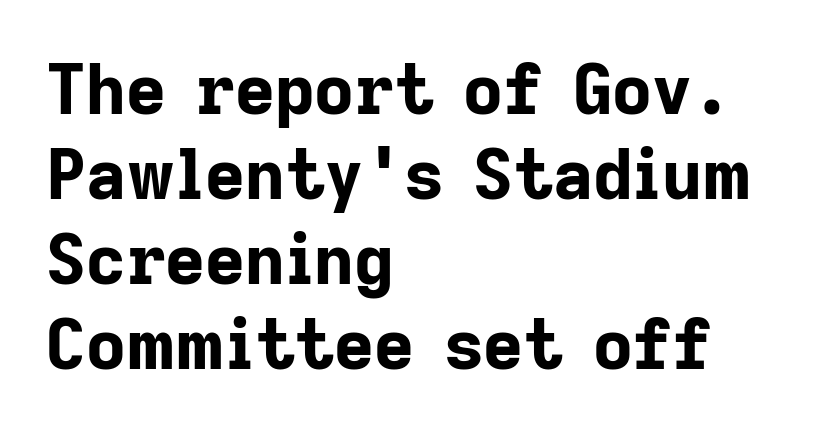
The image shows 69 px bold sans-serif type, upright; set left-aligned, line spacing 1.23x, normal letter spacing, not underlined; low stroke contrast and a medium x-height.
